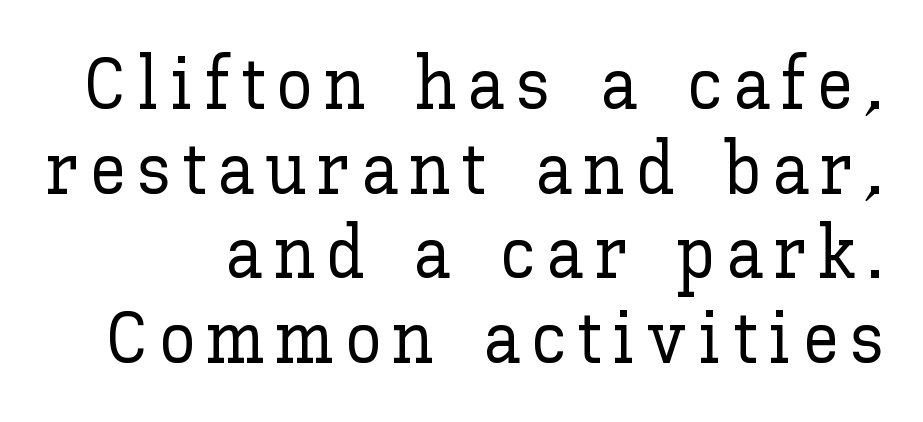
The image shows 73 px text type, upright; set line spacing 1.16x, not underlined; low stroke contrast and a medium x-height.
